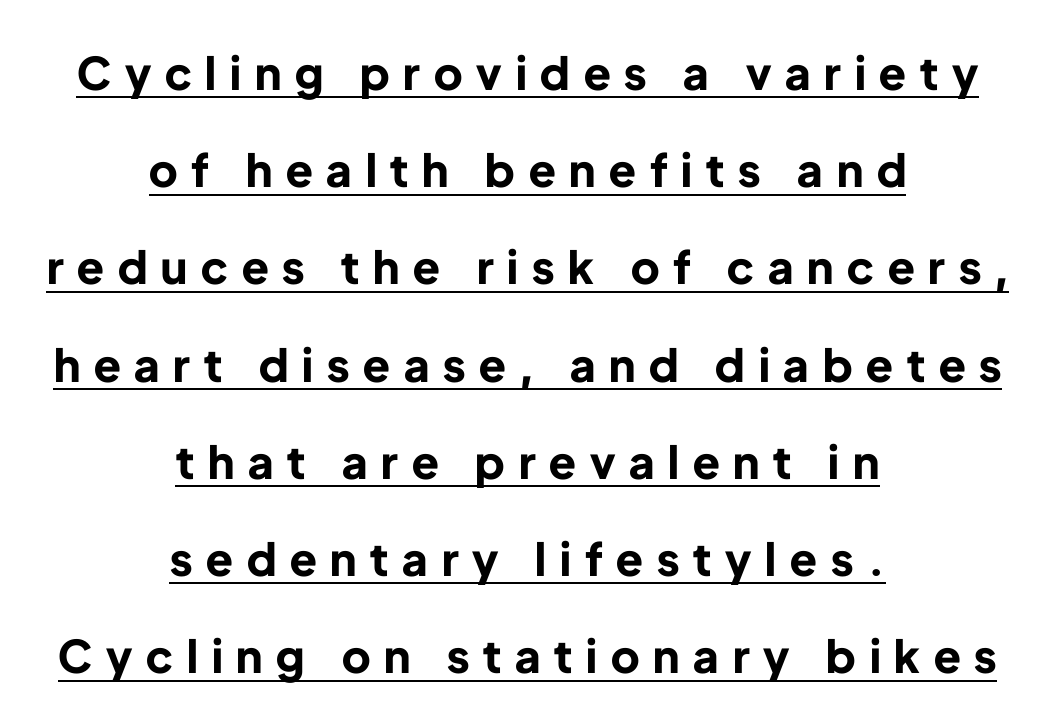
The image shows 45 px bold sans-serif type, upright; set centered, loose line spacing (2.16x), unusually wide letter spacing (+0.31 em), underlined; low stroke contrast and a medium x-height.
